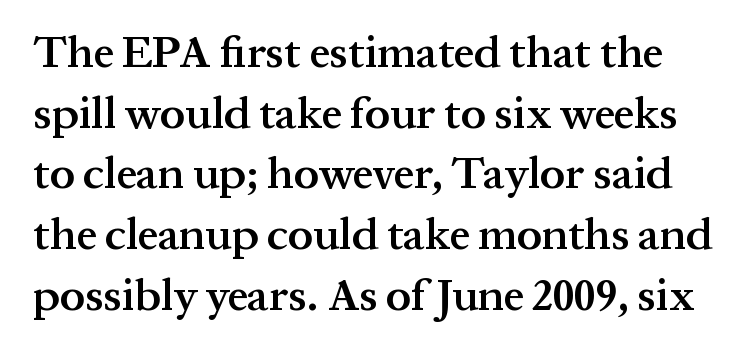
Ascenders rise straight up at ninety degrees. Slightly chunky letters — semibold, I'd say, not full bold. Each letter's strokes conclude with small projecting serifs. Look at the tracking — it's just the regular setting, nothing added.
